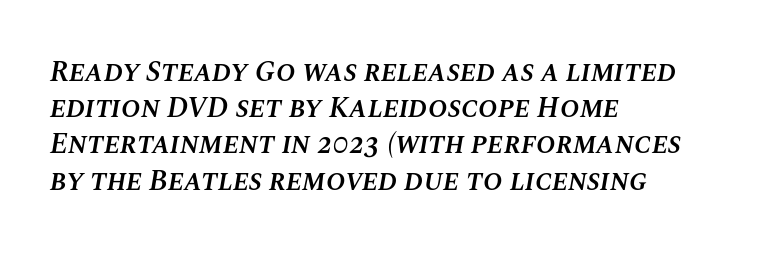
Q: Is the text bold? A: Semi-bold.
Q: Is the text italic (slanted)? A: Yes, it leans right by about 10 degrees.
Q: Is the text underlined? A: No.
Q: How is the paragraph aligned? A: Left-aligned.
Q: Is the spacing between letters normal or unusually wide? A: Normal.
Q: Is the spacing between lines tight, normal or loose? A: Normal.
Q: Width (condensed, normal, or wide)? A: Normal.
Q: Stroke contrast? A: Medium.
Q: x-height? A: Large.
Q: Monospaced? A: No.
